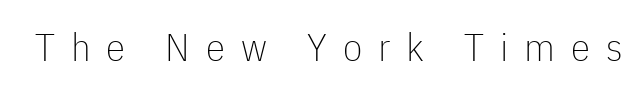
Q: Is the text bold? A: No.
Q: Is the text italic (slanted)? A: No, it is upright.
Q: Is the typeface a serif or a sans-serif typeface? A: Sans-serif.
Q: Is the text underlined? A: No.
Q: Is the spacing between letters normal or unusually wide? A: Unusually wide.
Q: Width (condensed, normal, or wide)? A: Condensed.
Q: Stroke contrast? A: Low.
Q: x-height? A: Medium.
Q: Monospaced? A: No.
